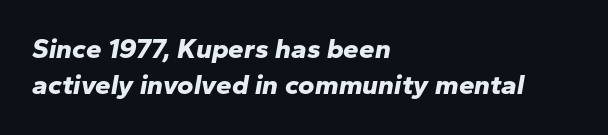
How would I describe the line gaps? Plain and ordinary. The glyphs are unaccompanied by any horizontal stroke below them. Compared with ordinary roman type, these characters are visibly tilted. Varying glyph widths throughout — classic text-font behaviour. Is the block centered? No — it sits flush against the left margin.
